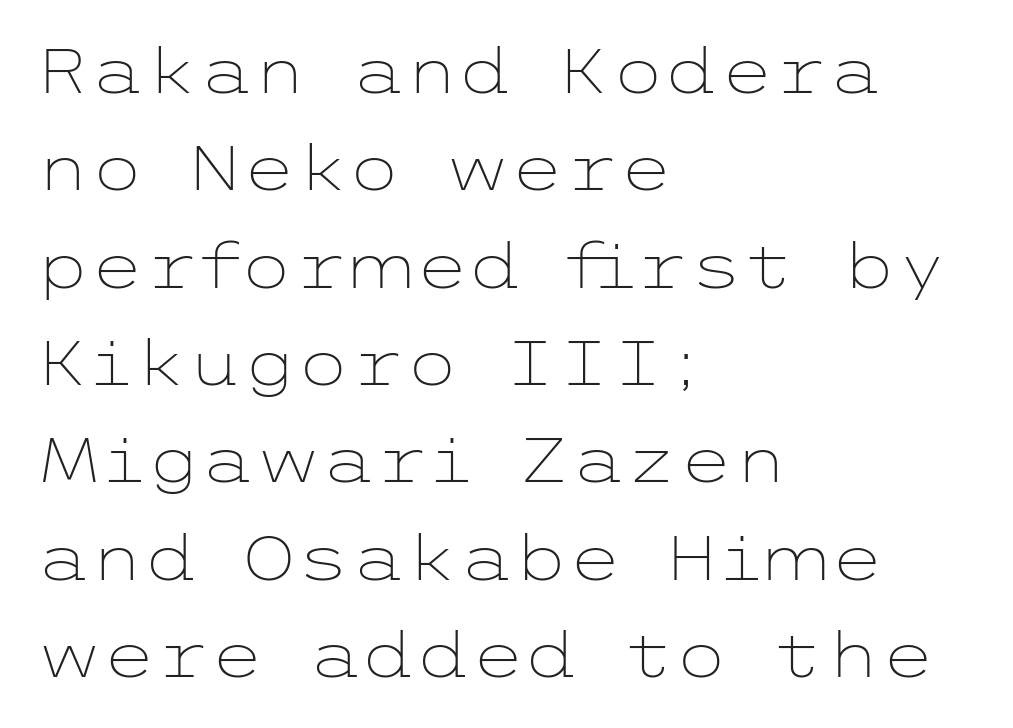
{"serif": "no", "italic": "no", "bold": "no", "weight": "light", "width": "wide", "stroke_contrast": "low", "x_height": "medium", "underline": "no", "align": "left", "line_spacing": "normal", "line_spacing_ratio": 1.57, "letter_spacing": "normal", "letter_spacing_em": 0.0, "glyph_px": 62}
